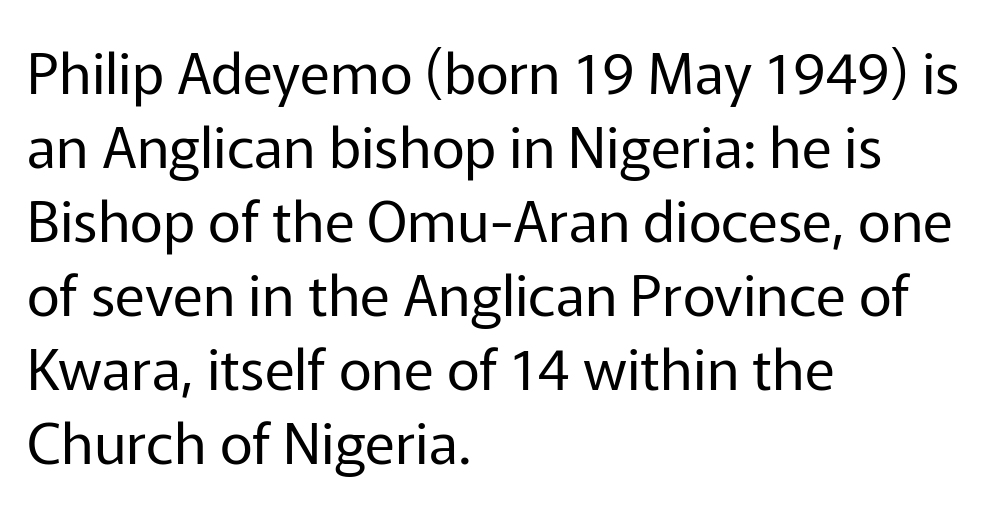
Q: Is the text bold? A: No.
Q: Is the text italic (slanted)? A: No, it is upright.
Q: Is the typeface a serif or a sans-serif typeface? A: Sans-serif.
Q: Is the text underlined? A: No.
Q: How is the paragraph aligned? A: Left-aligned.
Q: Is the spacing between letters normal or unusually wide? A: Normal.
Q: Is the spacing between lines tight, normal or loose? A: Normal.
Q: Width (condensed, normal, or wide)? A: Normal.
Q: Stroke contrast? A: Low.
Q: x-height? A: Medium.
Q: Monospaced? A: No.
